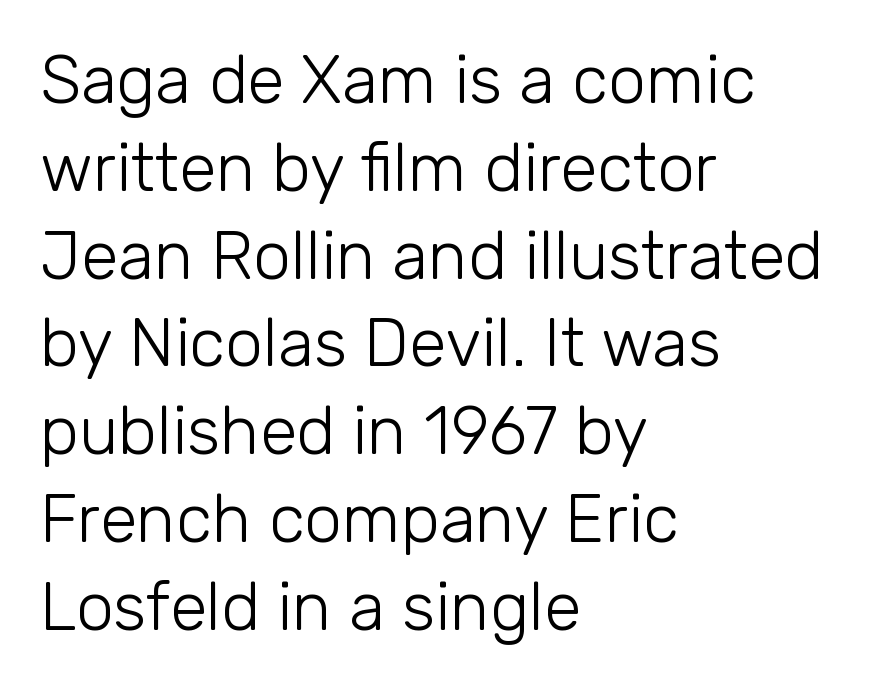
{"serif": "no", "italic": "no", "bold": "no", "weight": "light", "width": "normal", "stroke_contrast": "low", "x_height": "medium", "monospaced": "no", "underline": "no", "align": "left", "line_spacing": "normal", "line_spacing_ratio": 1.31, "letter_spacing": "normal", "letter_spacing_em": 0.0, "glyph_px": 67}
